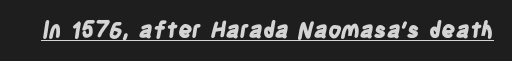
{"bold": "yes", "underline": "yes", "letter_spacing": "normal", "letter_spacing_em": 0.0, "glyph_px": 22}
